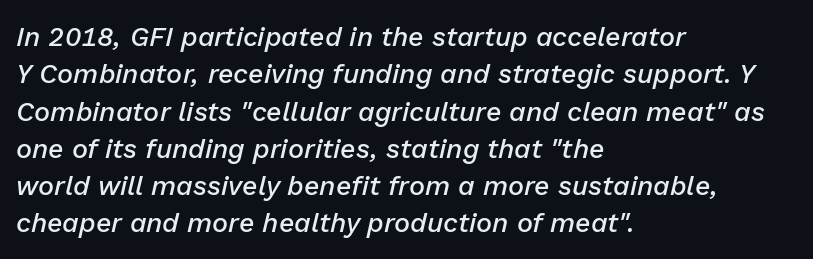
The glyphs look as if they've been sheared to an angle. The zone under the glyphs is completely vacant. How would I describe the line gaps? Plain and ordinary. Tracking value appears to be zero — textbook default spacing. Caption: multi-line text, flush left, ragged right. Every letter is mildly thick-stroked: semibold rather than bold.
